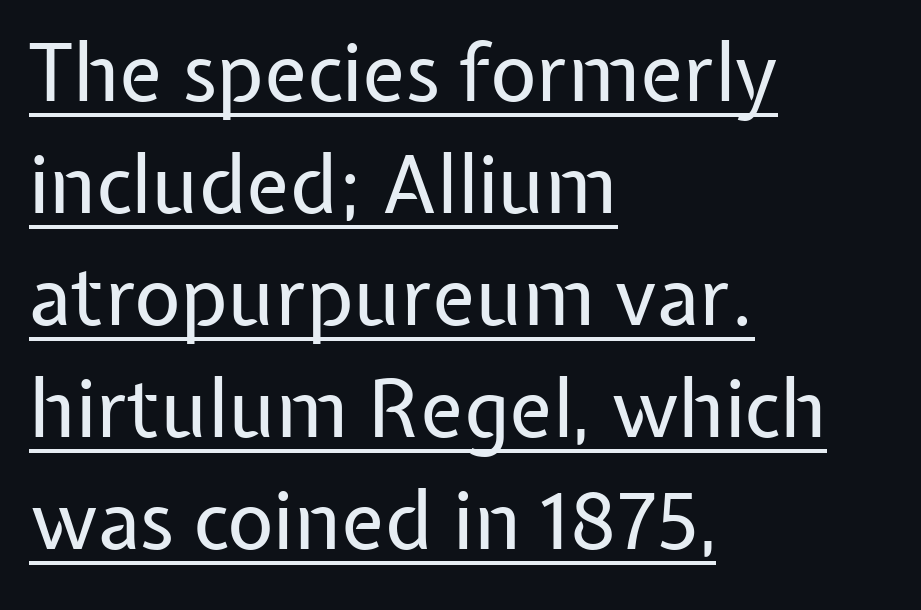
{"serif": "no", "italic": "no", "bold": "no", "weight": "regular", "width": "normal", "stroke_contrast": "low", "x_height": "medium", "monospaced": "no", "underline": "yes", "align": "left", "line_spacing": "normal", "line_spacing_ratio": 1.4, "letter_spacing": "normal", "letter_spacing_em": 0.0, "glyph_px": 80}
